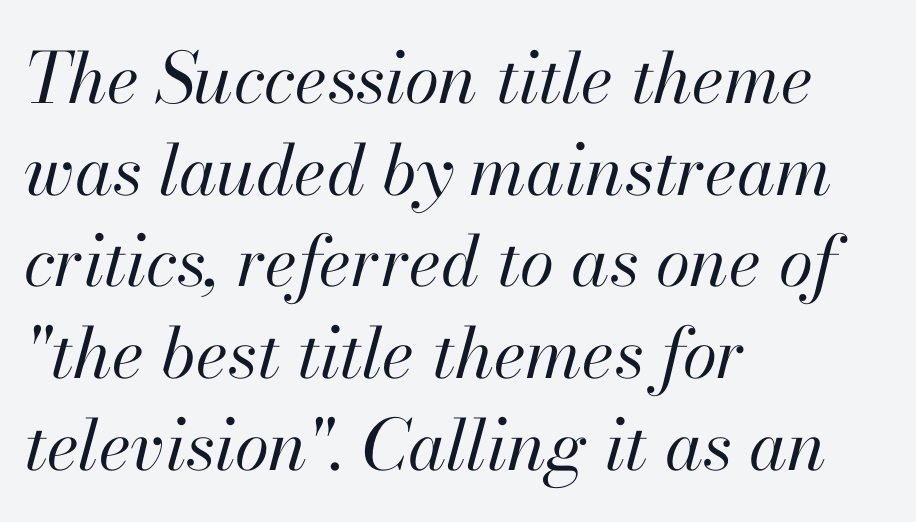
The image shows 70 px regular-weight type, italic (leaning right); set left-aligned, normal line spacing (1.31x), normal letter spacing, not underlined; high stroke contrast and a small x-height.
